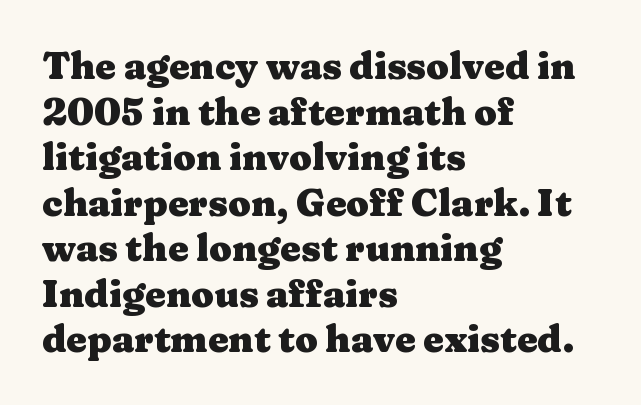
Reading down the block, your eye returns to a fixed left position each line. The string is rendered with underlining switched off. In terms of posture, this sample is upright. Here the glyphs are tracked normally, forming tight word shapes.
